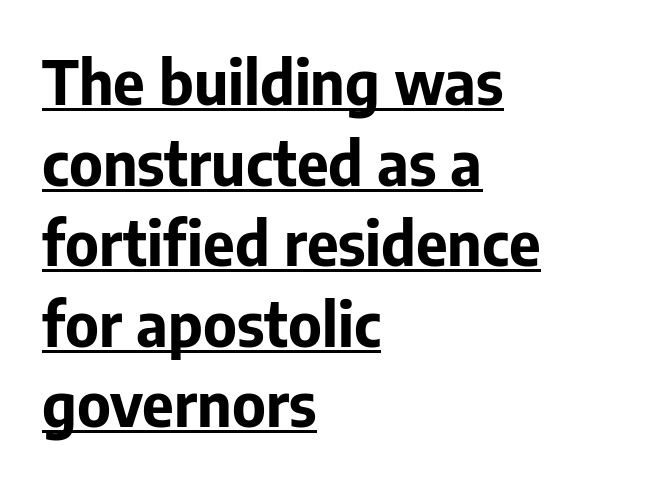
Q: Is the text bold? A: Yes.
Q: Is the text italic (slanted)? A: No, it is upright.
Q: Is the typeface a serif or a sans-serif typeface? A: Sans-serif.
Q: Is the text underlined? A: Yes.
Q: How is the paragraph aligned? A: Left-aligned.
Q: Is the spacing between letters normal or unusually wide? A: Normal.
Q: Is the spacing between lines tight, normal or loose? A: Normal.
Q: Width (condensed, normal, or wide)? A: Normal.
Q: Stroke contrast? A: Low.
Q: x-height? A: Medium.
Q: Monospaced? A: No.
